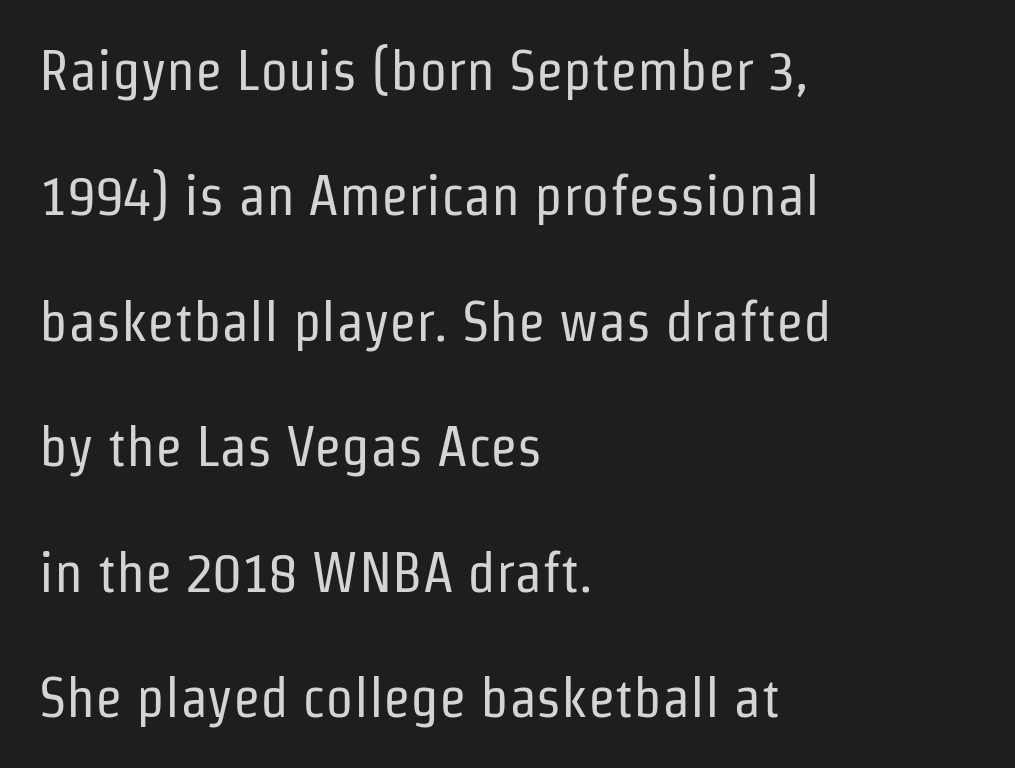
Is the block centered? No — it sits flush against the left margin. Stems here are at most as thick as an everyday book face. The letterforms sit shoulder to shoulder at normal distance. Characters remain perfectly vertical along every line.
